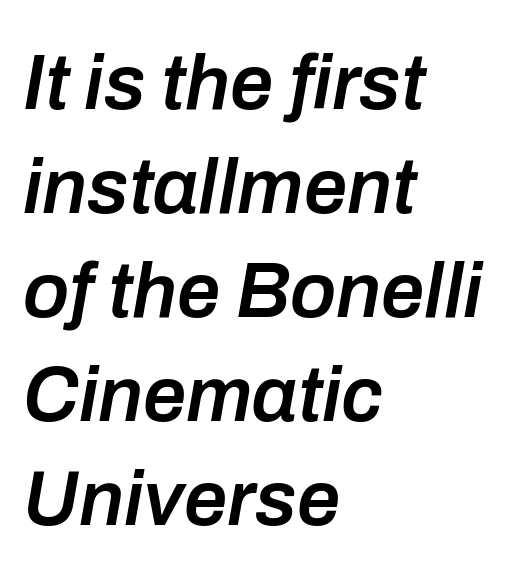
{"italic": "yes", "lean": "right", "slant_degrees": 10, "bold": "semi", "weight": "semibold", "width": "normal", "stroke_contrast": "low", "x_height": "medium", "monospaced": "no", "underline": "no", "align": "left", "line_spacing": "normal", "line_spacing_ratio": 1.35, "letter_spacing": "normal", "letter_spacing_em": 0.0, "glyph_px": 77}
